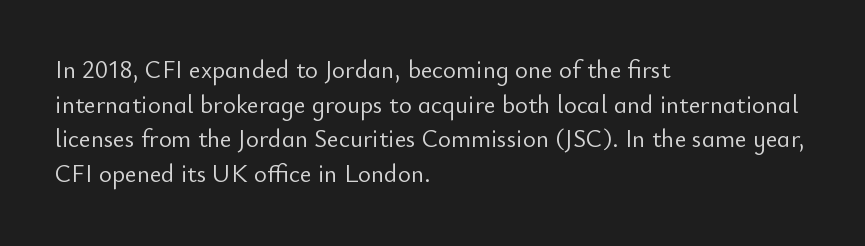
The letters stand straight up with perfectly vertical stems. The typesetter chose a ragged-right arrangement here. What's the leading like? Ordinary, nothing unusual. Nothing unusual about the tracking: characters are spaced as the font intends. Is the stroke heavy? The answer is a plain regular-or-lighter.
